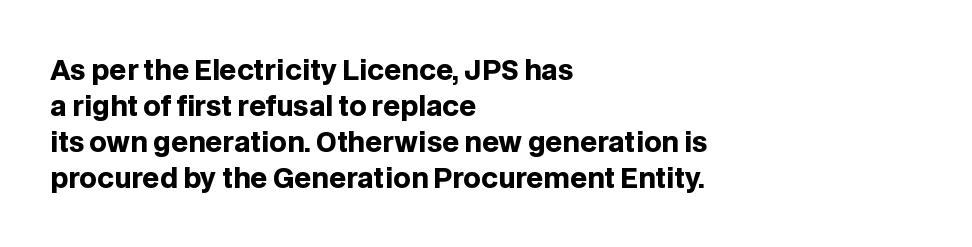
The image shows 27 px bold type, upright; set left-aligned, normal line spacing (1.33x), normal letter spacing, not underlined.
